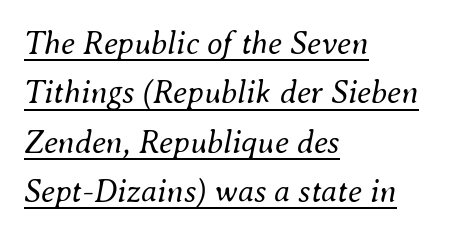
{"italic": "yes", "lean": "right", "slant_degrees": 8, "bold": "no", "weight": "regular", "width": "normal", "stroke_contrast": "medium", "x_height": "small", "monospaced": "no", "underline": "yes", "align": "left", "line_spacing": "normal", "line_spacing_ratio": 1.54, "letter_spacing": "normal", "letter_spacing_em": 0.0, "glyph_px": 32}
